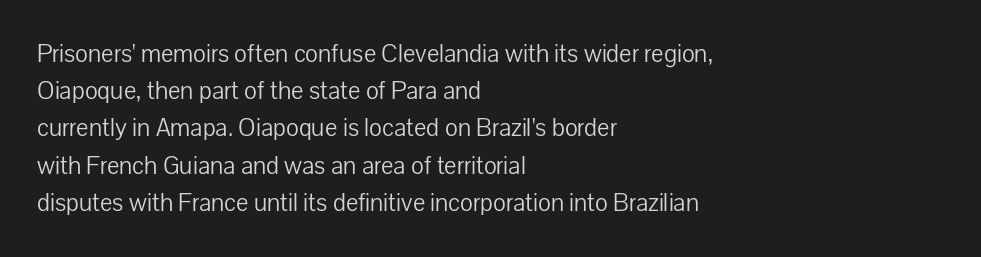
Q: Is the text bold? A: No.
Q: Is the text italic (slanted)? A: No, it is upright.
Q: Is the text underlined? A: No.
Q: How is the paragraph aligned? A: Left-aligned.
Q: Is the spacing between letters normal or unusually wide? A: Normal.
Q: Is the spacing between lines tight, normal or loose? A: Normal.
